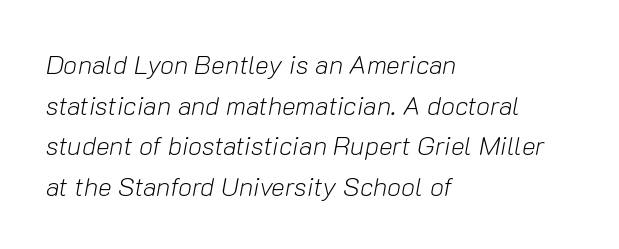
Q: Is the text bold? A: No.
Q: Is the text italic (slanted)? A: Yes, it leans right by about 10 degrees.
Q: Is the text underlined? A: No.
Q: How is the paragraph aligned? A: Left-aligned.
Q: Is the spacing between letters normal or unusually wide? A: Normal.
Q: Is the spacing between lines tight, normal or loose? A: Normal.
